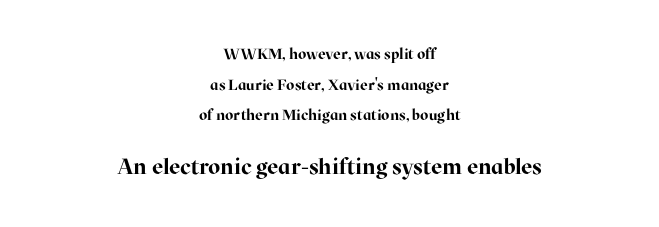
{"italic": "no", "bold": "yes", "underline": "no", "align": "center", "line_spacing": "loose", "line_spacing_ratio": 2.05, "letter_spacing": "normal", "letter_spacing_em": 0.0, "larger_block": "second", "size_ratio": 1.47, "glyph_px": 22}
